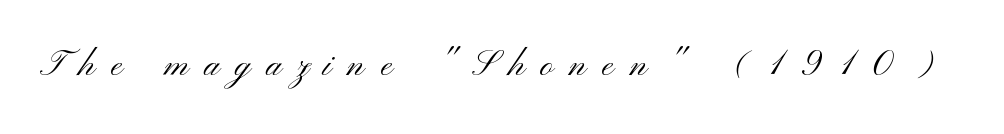
Each word looks stretched out because of the extra space between its letters. Each row of text sits above clean, open space. This is sans-serif lettering, the kind often seen on screens and signage.
